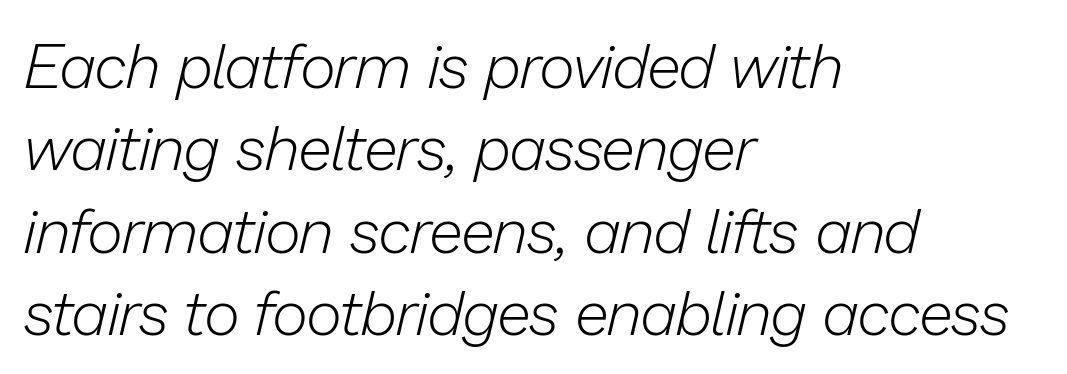
Q: Is the text bold? A: No.
Q: Is the text italic (slanted)? A: Yes, it leans right by about 13 degrees.
Q: Is the text underlined? A: No.
Q: How is the paragraph aligned? A: Left-aligned.
Q: Is the spacing between letters normal or unusually wide? A: Normal.
Q: Is the spacing between lines tight, normal or loose? A: Normal.
Q: Width (condensed, normal, or wide)? A: Normal.
Q: Stroke contrast? A: Low.
Q: x-height? A: Medium.
Q: Monospaced? A: No.
